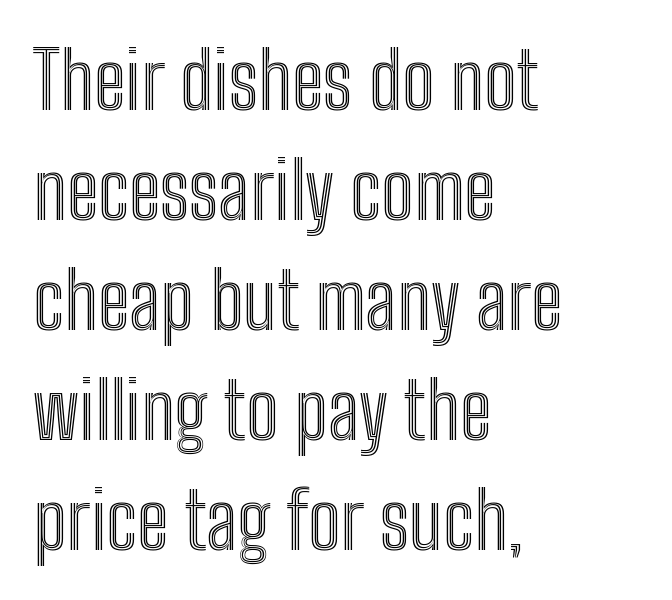
The compositor pushed each line to the left boundary. You can tell it's not italic because the verticals are truly vertical. Glance below the letters and you will spot only blank space. Tracking value appears to be zero — textbook default spacing.
